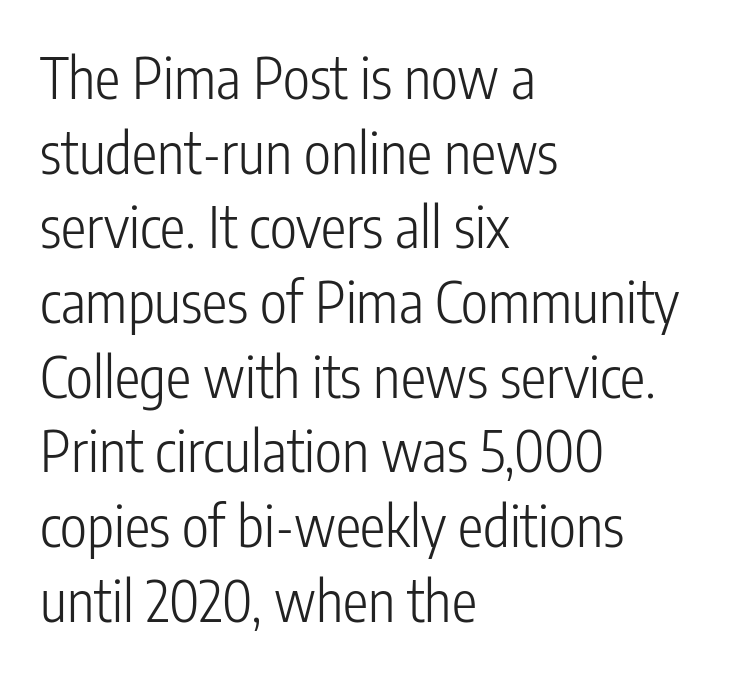
{"serif": "no", "italic": "no", "bold": "no", "weight": "light", "width": "condensed", "stroke_contrast": "low", "x_height": "medium", "monospaced": "no", "underline": "no", "align": "left", "line_spacing": "normal", "line_spacing_ratio": 1.31, "letter_spacing": "normal", "letter_spacing_em": 0.0, "glyph_px": 57}
